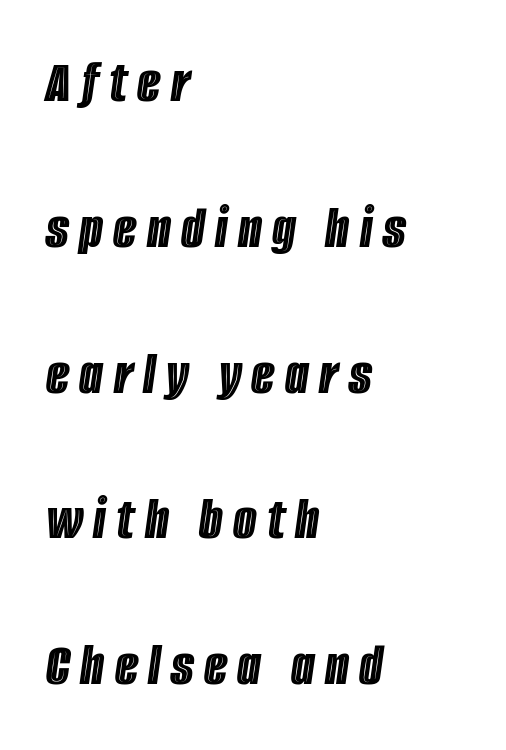
Q: Is the text italic (slanted)? A: Yes, it leans right by about 8 degrees.
Q: Is the text underlined? A: No.
Q: How is the paragraph aligned? A: Left-aligned.
Q: Is the spacing between lines tight, normal or loose? A: Loose.
Q: Width (condensed, normal, or wide)? A: Condensed.
Q: x-height? A: Large.
Q: Monospaced? A: No.
